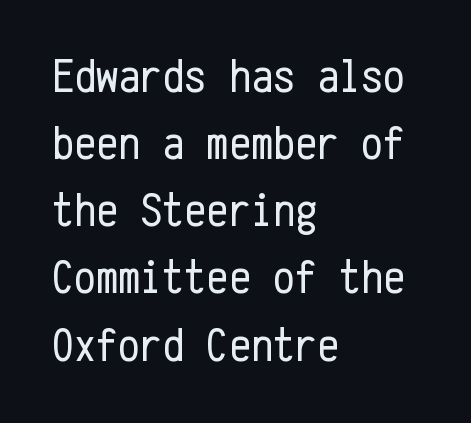
Q: Is the text bold? A: No.
Q: Is the text italic (slanted)? A: No, it is upright.
Q: Is the typeface a serif or a sans-serif typeface? A: Sans-serif.
Q: Is the text underlined? A: No.
Q: How is the paragraph aligned? A: Left-aligned.
Q: Is the spacing between letters normal or unusually wide? A: Normal.
Q: Is the spacing between lines tight, normal or loose? A: Normal.
Q: Width (condensed, normal, or wide)? A: Condensed.
Q: Stroke contrast? A: Low.
Q: x-height? A: Medium.
Q: Monospaced? A: Yes.
